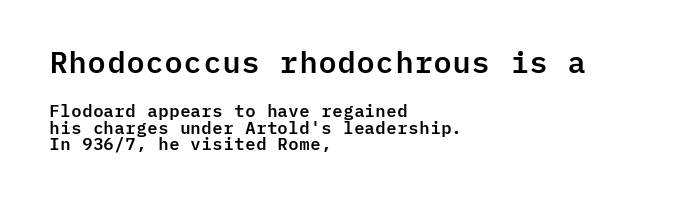
Rendered with straight, roman letterforms. Note the uniform advance width — an 'i' takes as much space as an 'm'. Left-aligned paragraph, ragged on the right. The lines are packed closely together with very little leading. The line texture is even and compact thanks to regular tracking.
